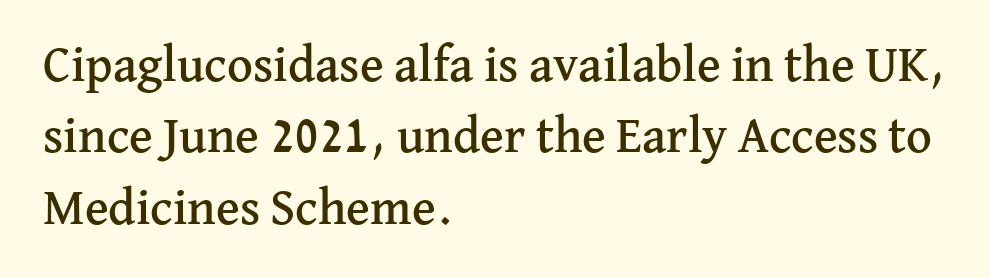
The image shows 50 px serif type, upright; set left-aligned, normal line spacing (1.43x), normal letter spacing, not underlined; medium stroke contrast and a medium x-height.
